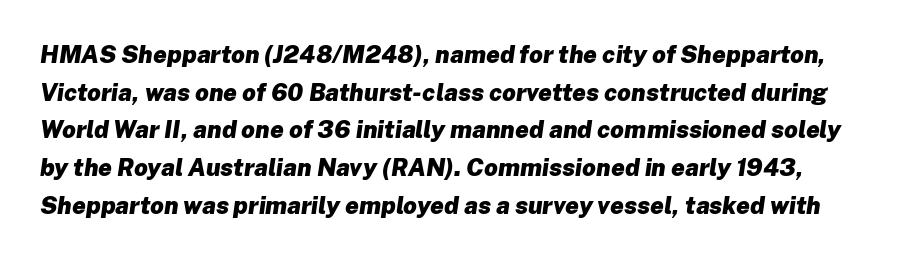
Q: Is the text bold? A: Yes.
Q: Is the text italic (slanted)? A: Yes, it leans right by about 8 degrees.
Q: Is the text underlined? A: No.
Q: Is the spacing between letters normal or unusually wide? A: Normal.
Q: Is the spacing between lines tight, normal or loose? A: Normal.
